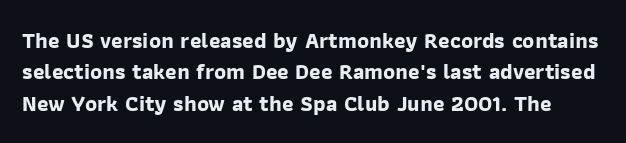
{"bold": "yes", "underline": "no", "line_spacing": "normal", "line_spacing_ratio": 1.43, "letter_spacing": "normal", "letter_spacing_em": 0.0, "glyph_px": 22}
